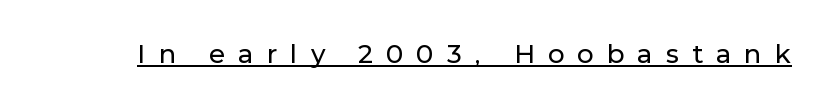
The image shows 26 px text type, upright; set unusually wide letter spacing (+0.5 em), underlined.
